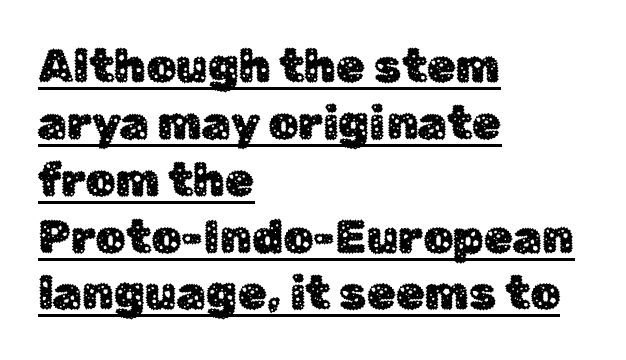
Observe the ordinary spacing: letters are neighbours, not strangers. Has an underline been added? It has. Think of a printed novel: that variable character pitch is what you see here. Typeset ragged right — the left edge is the straight one. This is sans-serif lettering, the kind often seen on screens and signage. Designer's note — italics off, roman on.
